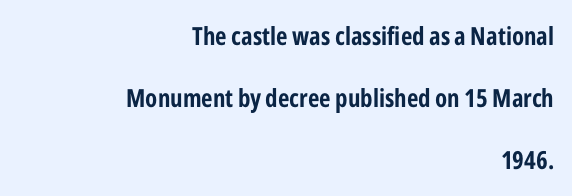
I'd describe the lettering as bold — thick and assertive. A clean baseline with only descenders dipping below it. Ascenders rise straight up at ninety degrees. Baseline-to-baseline distance is far greater than the letter height.
